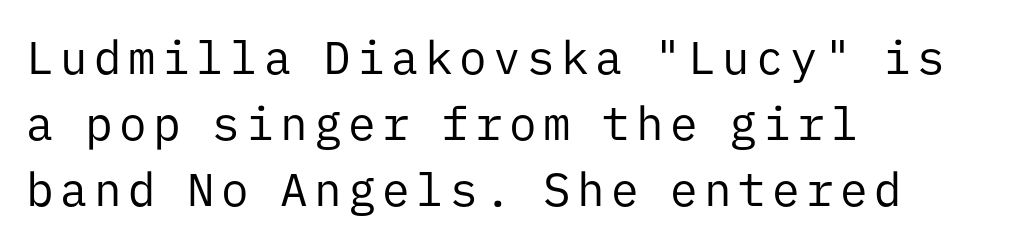
The image shows 46 px regular-weight sans-serif type, upright, monospaced; set left-aligned, normal line spacing (1.43x), not underlined; low stroke contrast and a medium x-height.
